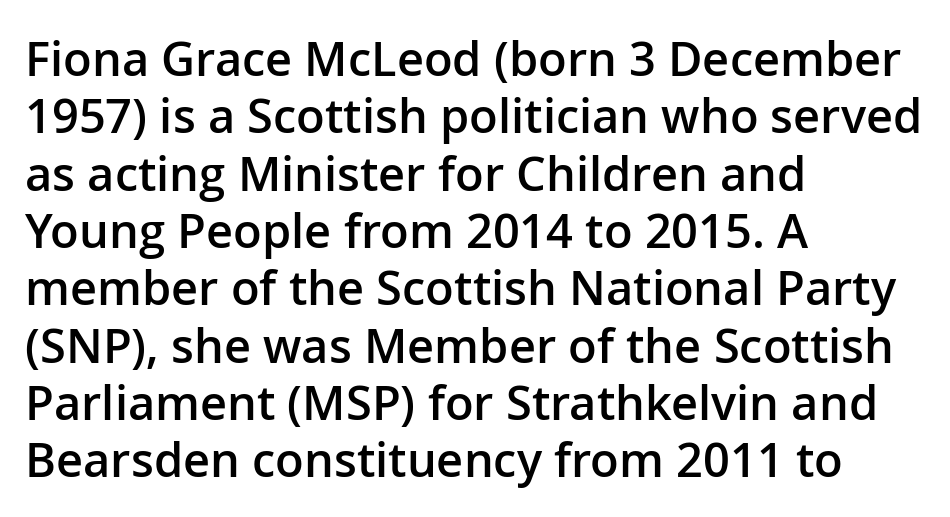
{"serif": "no", "italic": "no", "bold": "semi", "weight": "semibold", "width": "normal", "stroke_contrast": "low", "x_height": "medium", "monospaced": "no", "underline": "no", "align": "left", "line_spacing_ratio": 1.22, "letter_spacing": "normal", "letter_spacing_em": 0.0, "glyph_px": 47}
